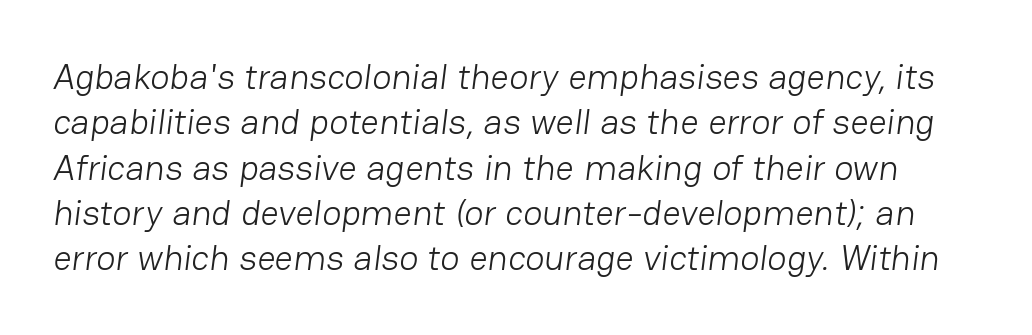
Q: Is the text bold? A: No.
Q: Is the typeface a serif or a sans-serif typeface? A: Sans-serif.
Q: Is the text underlined? A: No.
Q: Is the spacing between letters normal or unusually wide? A: Normal.
Q: Is the spacing between lines tight, normal or loose? A: Normal.
Q: Width (condensed, normal, or wide)? A: Normal.
Q: Stroke contrast? A: Low.
Q: x-height? A: Medium.
Q: Monospaced? A: No.
